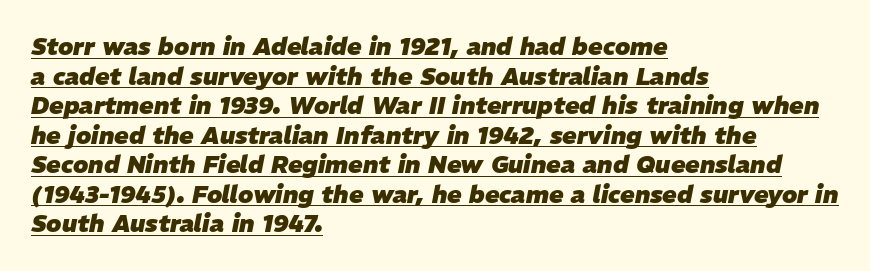
The face used here is rendered with its standard letterfit. Has an underline been added? It has. Compared with an ordinary text face, these strokes are far heavier — a full bold. Characters are canted at an angle relative to the baseline's perpendicular. Does the copy run flush right? No — it runs flush left.
